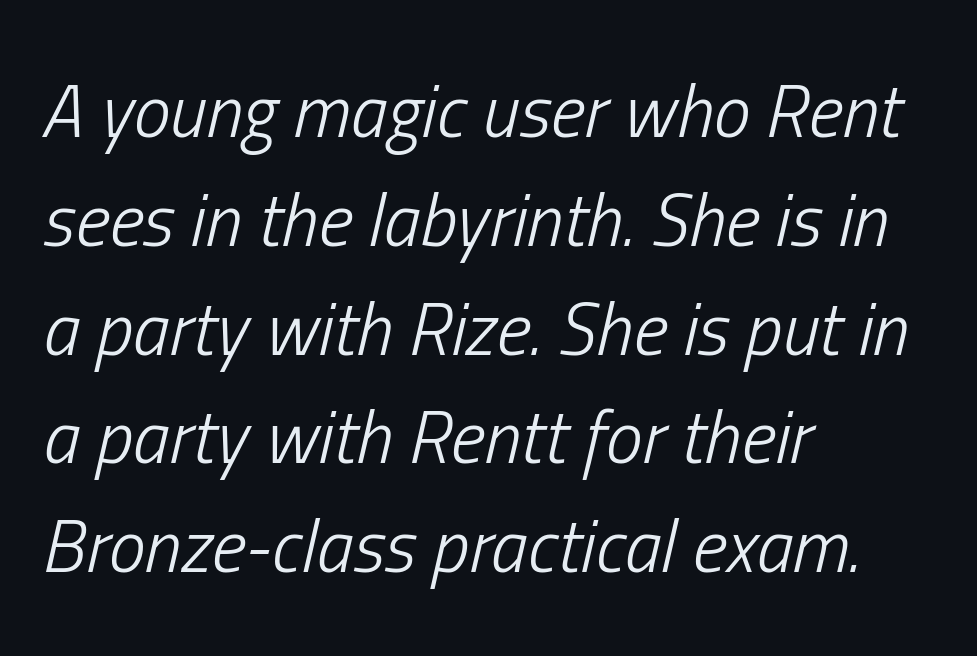
Compared with a typical body face, this is equally light or lighter still. Vertically, the passage feels balanced, rows spaced as you'd expect. Character widths vary here, with narrow letters taking less room than wide ones. Letter spacing: default.
